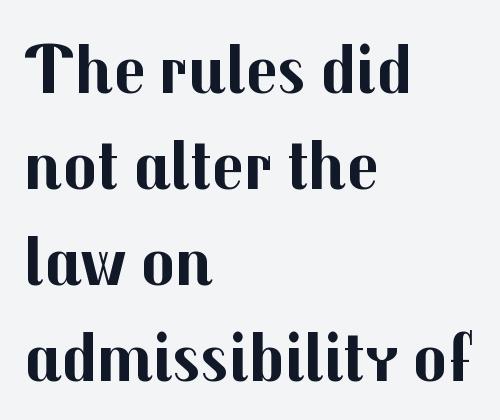
Q: Is the text bold? A: Yes.
Q: Is the text italic (slanted)? A: No, it is upright.
Q: Is the typeface a serif or a sans-serif typeface? A: Sans-serif.
Q: Is the text underlined? A: No.
Q: How is the paragraph aligned? A: Left-aligned.
Q: Is the spacing between letters normal or unusually wide? A: Normal.
Q: Is the spacing between lines tight, normal or loose? A: Normal.
Q: Width (condensed, normal, or wide)? A: Normal.
Q: Stroke contrast? A: Medium.
Q: x-height? A: Medium.
Q: Monospaced? A: No.
